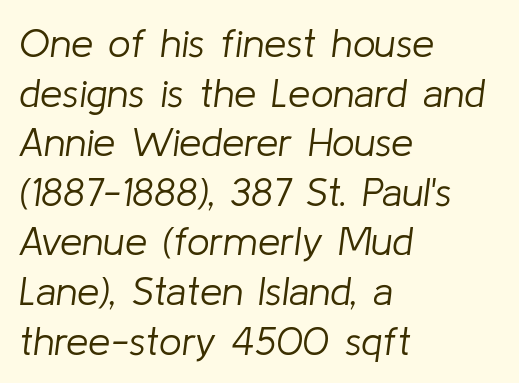
Q: Is the text bold? A: No.
Q: Is the text italic (slanted)? A: Yes, it leans right by about 8 degrees.
Q: Is the text underlined? A: No.
Q: How is the paragraph aligned? A: Left-aligned.
Q: Is the spacing between letters normal or unusually wide? A: Normal.
Q: Width (condensed, normal, or wide)? A: Normal.
Q: Stroke contrast? A: Low.
Q: x-height? A: Medium.
Q: Monospaced? A: No.
